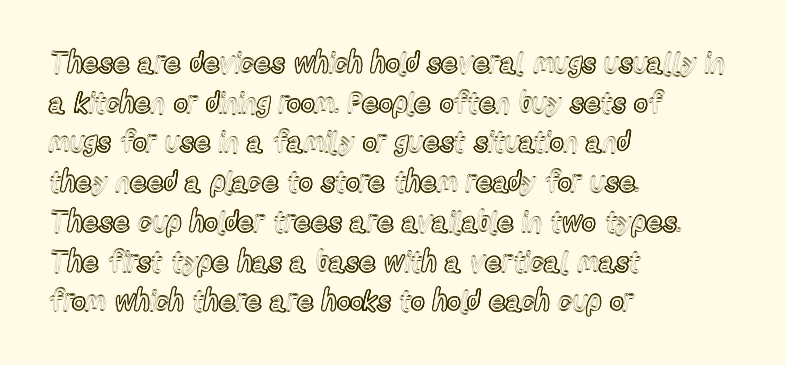
{"width": "condensed", "x_height": "medium", "monospaced": "no", "underline": "no", "align": "left", "line_spacing": "normal", "line_spacing_ratio": 1.37, "letter_spacing": "normal", "letter_spacing_em": 0.0, "glyph_px": 29}
